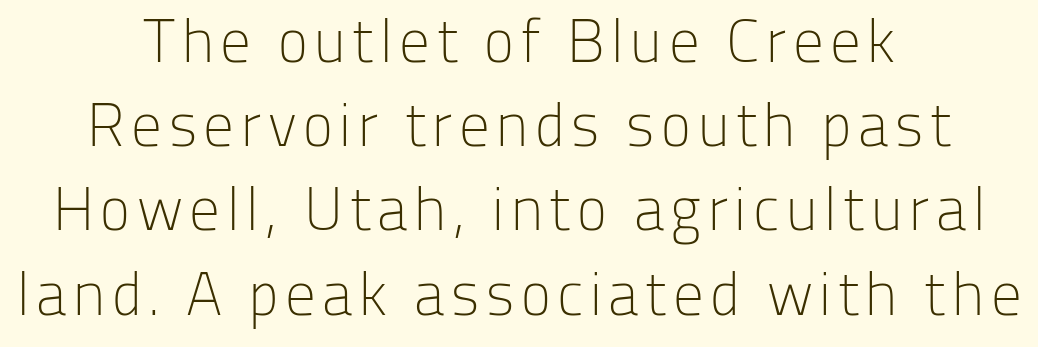
The image shows 61 px light sans-serif type, upright; set centered, normal line spacing (1.38x), not underlined; low stroke contrast and a medium x-height.
